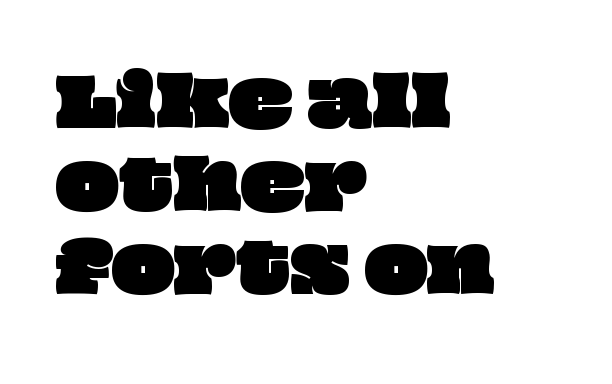
{"width": "wide", "stroke_contrast": "low", "x_height": "large", "monospaced": "no", "underline": "no", "align": "left", "line_spacing_ratio": 1.24, "letter_spacing": "normal", "letter_spacing_em": 0.0, "glyph_px": 67}
